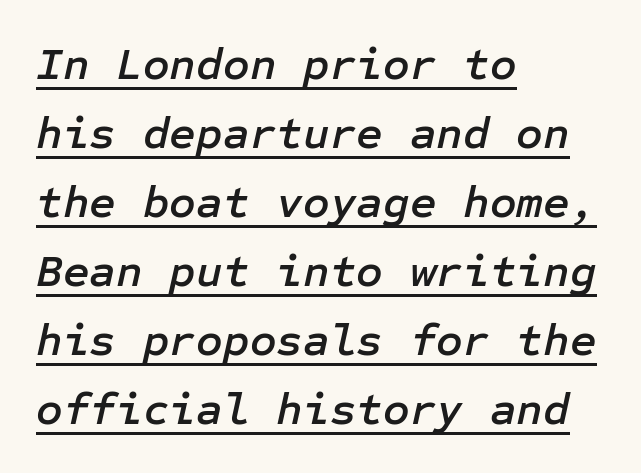
The image shows 46 px text type, italic (leaning right); set left-aligned, normal line spacing (1.5x), normal letter spacing, underlined; low stroke contrast and a medium x-height.
